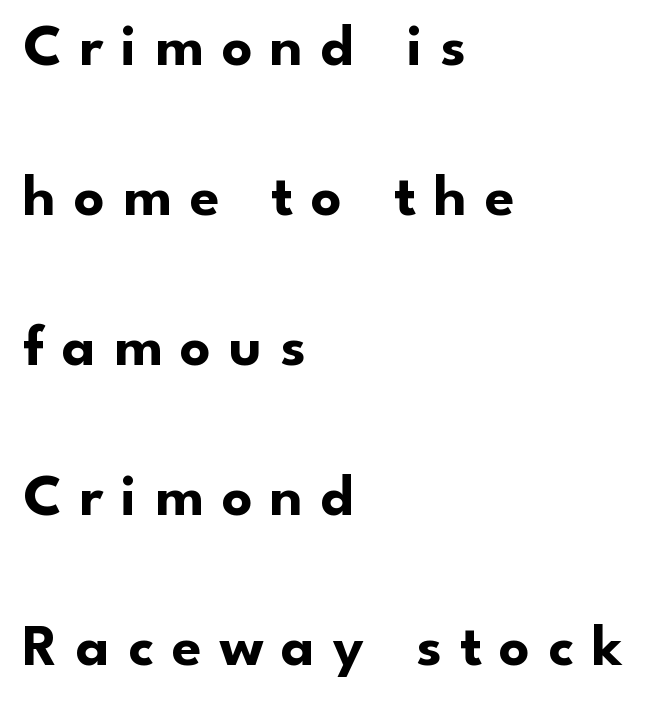
The image shows 60 px bold sans-serif type, upright; set left-aligned, loose line spacing (2.5x), unusually wide letter spacing (+0.3 em), not underlined; low stroke contrast and a small x-height.
